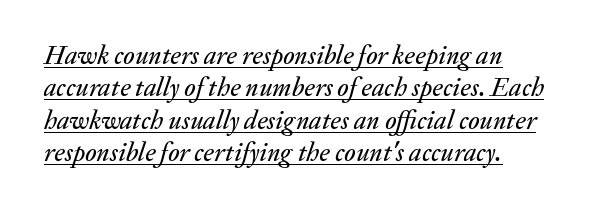
The image shows 26 px text type, italic (leaning right); set left-aligned, normal line spacing (1.25x), normal letter spacing, underlined.
